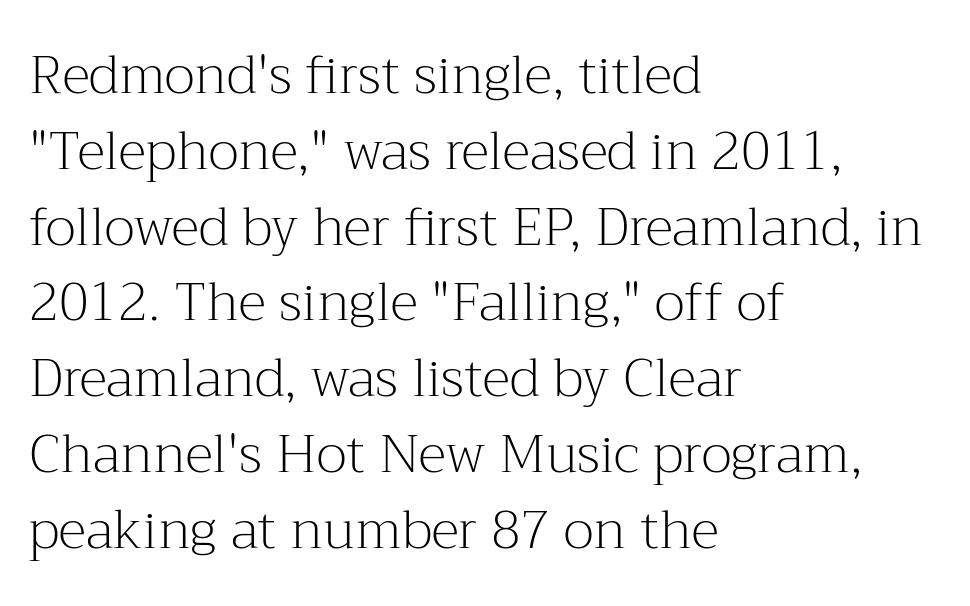
Posture: straight, roman, zero tilt. Which margin do the lines hug? The left one — the right edge is uneven. The characters display serif detailing at their extremities. The weight would be labelled regular, book, light, or lighter still. A typesetter would call this zero additional tracking.
